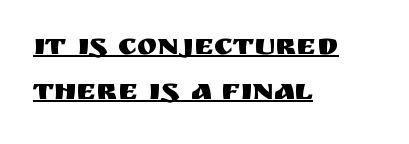
Q: Is the text italic (slanted)? A: No, it is upright.
Q: Is the typeface a serif or a sans-serif typeface? A: Sans-serif.
Q: Is the text underlined? A: Yes.
Q: How is the paragraph aligned? A: Left-aligned.
Q: Is the spacing between letters normal or unusually wide? A: Normal.
Q: Is the spacing between lines tight, normal or loose? A: Normal.
Q: Width (condensed, normal, or wide)? A: Normal.
Q: Stroke contrast? A: Medium.
Q: x-height? A: Large.
Q: Monospaced? A: No.
